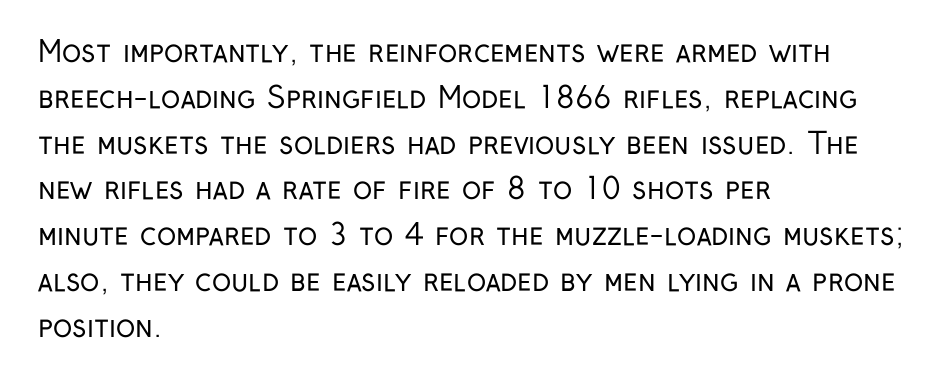
Q: Is the text bold? A: No.
Q: Is the text italic (slanted)? A: No, it is upright.
Q: Is the typeface a serif or a sans-serif typeface? A: Sans-serif.
Q: Is the text underlined? A: No.
Q: How is the paragraph aligned? A: Left-aligned.
Q: Is the spacing between letters normal or unusually wide? A: Normal.
Q: Is the spacing between lines tight, normal or loose? A: Normal.
Q: Width (condensed, normal, or wide)? A: Condensed.
Q: Stroke contrast? A: Low.
Q: x-height? A: Medium.
Q: Monospaced? A: No.
